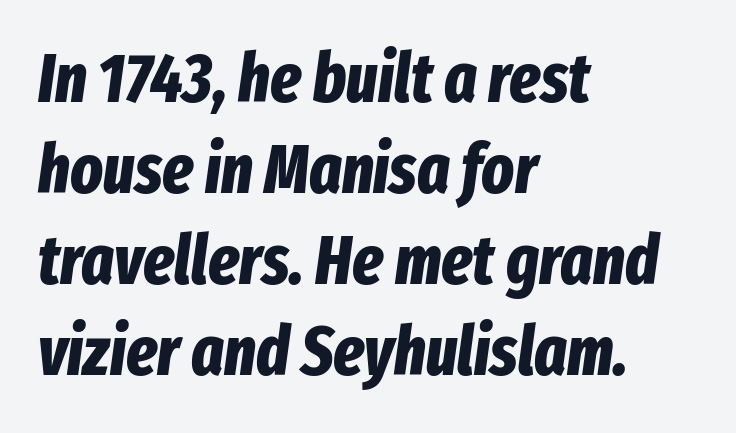
Q: Is the text bold? A: Yes.
Q: Is the text italic (slanted)? A: Yes, it leans right by about 8 degrees.
Q: Is the text underlined? A: No.
Q: How is the paragraph aligned? A: Left-aligned.
Q: Is the spacing between letters normal or unusually wide? A: Normal.
Q: Is the spacing between lines tight, normal or loose? A: Normal.
Q: Width (condensed, normal, or wide)? A: Condensed.
Q: Stroke contrast? A: Low.
Q: x-height? A: Medium.
Q: Monospaced? A: No.
